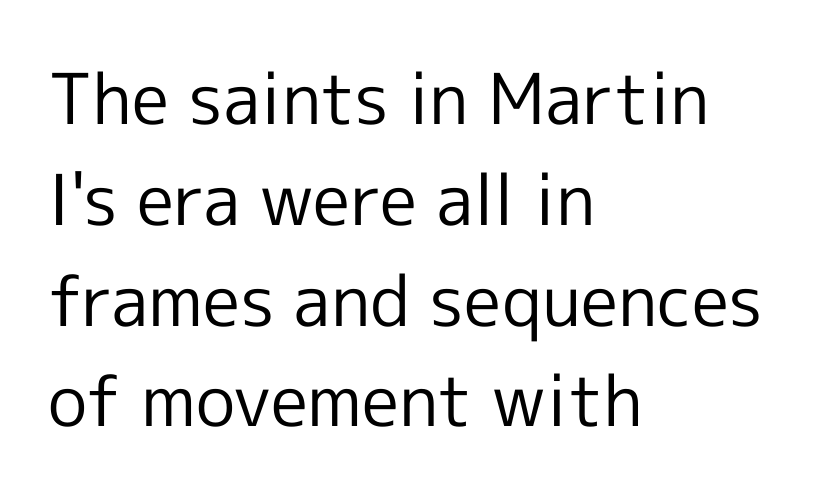
{"serif": "no", "italic": "no", "bold": "no", "weight": "regular", "width": "normal", "x_height": "medium", "monospaced": "no", "underline": "no", "align": "left", "line_spacing": "normal", "line_spacing_ratio": 1.44, "letter_spacing": "normal", "letter_spacing_em": 0.0, "glyph_px": 70}
